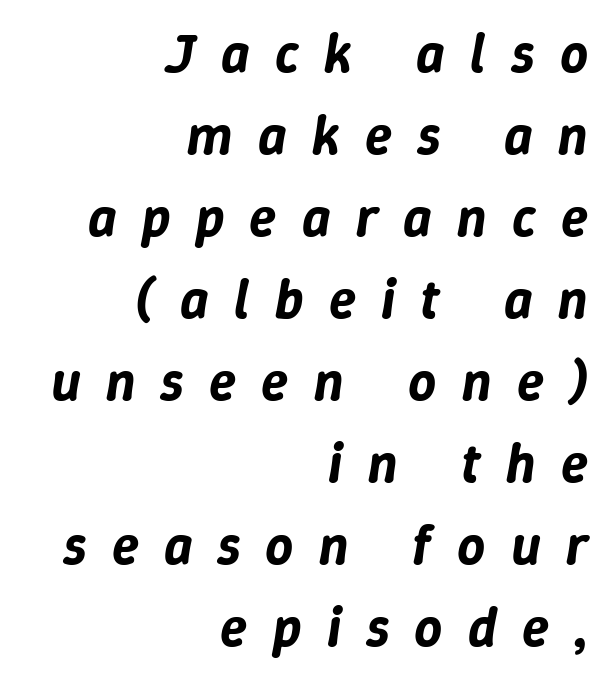
Q: Is the text italic (slanted)? A: Yes, it leans right by about 9 degrees.
Q: Is the text underlined? A: No.
Q: How is the paragraph aligned? A: Right-aligned.
Q: Is the spacing between letters normal or unusually wide? A: Unusually wide.
Q: Is the spacing between lines tight, normal or loose? A: Normal.
Q: Width (condensed, normal, or wide)? A: Normal.
Q: Stroke contrast? A: Low.
Q: x-height? A: Medium.
Q: Monospaced? A: No.
